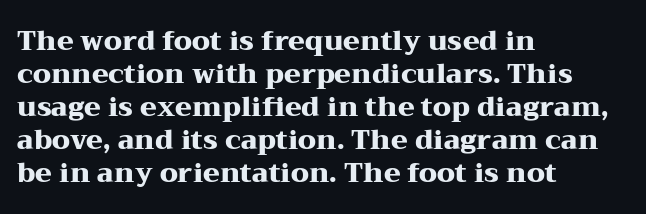
Words float on clear page, feet unadorned. Does the lettering tilt? It doesn't — this is upright. Visually the block forms a straight wall on the left and a jagged coastline on the right. These words are printed bold, with thick strokes throughout. Characters follow at the spacing the type designer built in.
